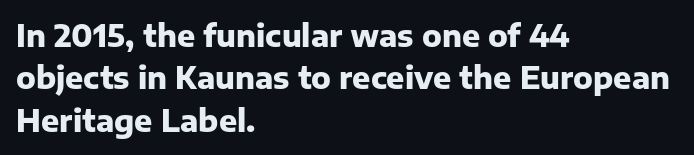
Leading: standard. Default kerning and tracking; the words read as compact shapes. The face used here is proportionally spaced, like ordinary book or web type. This is roman type, the default non-slanted kind. A typesetter would label this face a sans. These lines stack with their left ends in a neat column.
